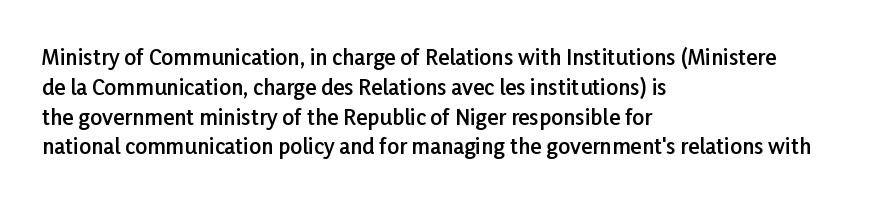
Every row of glyphs begins at an identical x-position on the left. Underlining? Definitely not there. What's the leading like? Ordinary, nothing unusual. The tracking reads as untouched default to a designer's eye. A fair bit of extra ink — the face is semibold, not bold.
